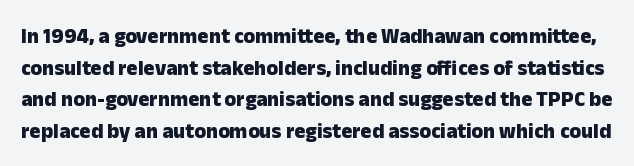
Q: Is the text bold? A: Yes.
Q: Is the text italic (slanted)? A: No, it is upright.
Q: Is the text underlined? A: No.
Q: Is the spacing between letters normal or unusually wide? A: Normal.
Q: Is the spacing between lines tight, normal or loose? A: Normal.
